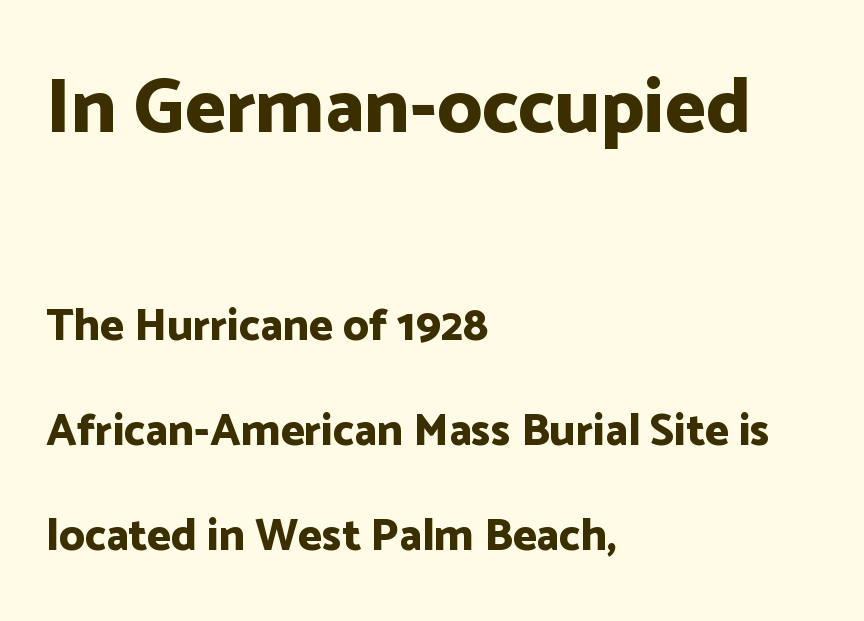
The image shows 78 px bold sans-serif type, upright; set left-aligned, loose line spacing (2.33x), normal letter spacing, not underlined; the first (top) block is 1.73x larger; low stroke contrast and a medium x-height.
